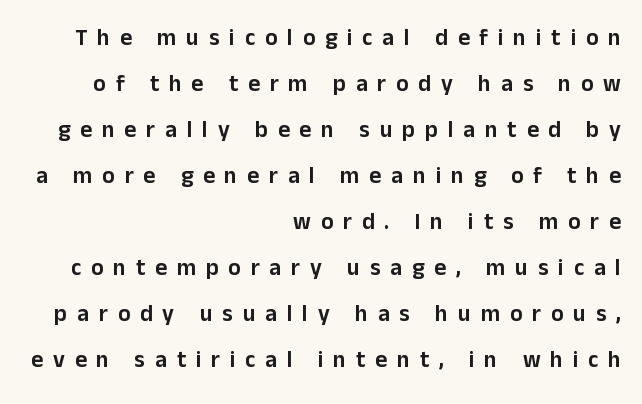
Layout note: lines flush right. Compared with typical paragraphs, the rows here are farther apart. The gaps between neighbouring characters are conspicuously large. Words float on clear page, feet unadorned. A typesetter would mark this as roman, not italic.
